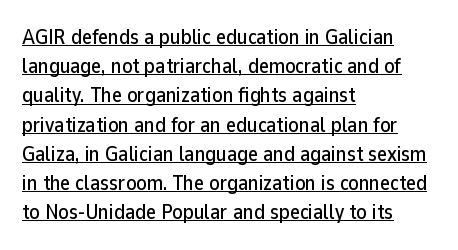
Q: Is the text italic (slanted)? A: No, it is upright.
Q: Is the text underlined? A: Yes.
Q: How is the paragraph aligned? A: Left-aligned.
Q: Is the spacing between letters normal or unusually wide? A: Normal.
Q: Is the spacing between lines tight, normal or loose? A: Normal.
